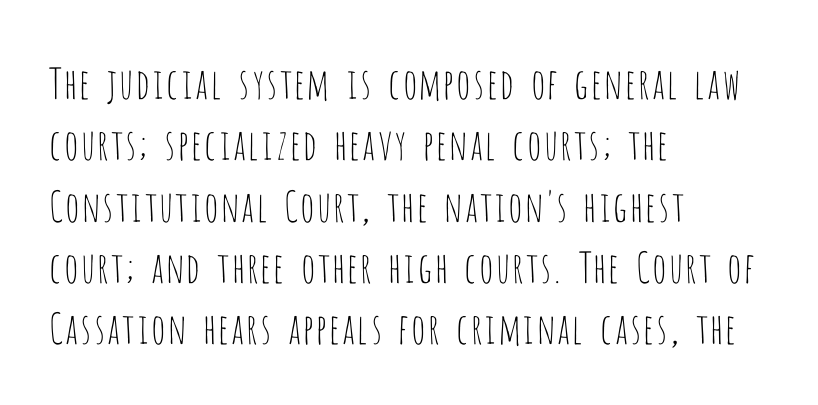
Q: Is the text bold? A: No.
Q: Is the text italic (slanted)? A: No, it is upright.
Q: Is the typeface a serif or a sans-serif typeface? A: Sans-serif.
Q: Is the text underlined? A: No.
Q: How is the paragraph aligned? A: Left-aligned.
Q: Is the spacing between letters normal or unusually wide? A: Normal.
Q: Is the spacing between lines tight, normal or loose? A: Normal.
Q: Width (condensed, normal, or wide)? A: Condensed.
Q: Stroke contrast? A: Low.
Q: x-height? A: Large.
Q: Monospaced? A: No.
